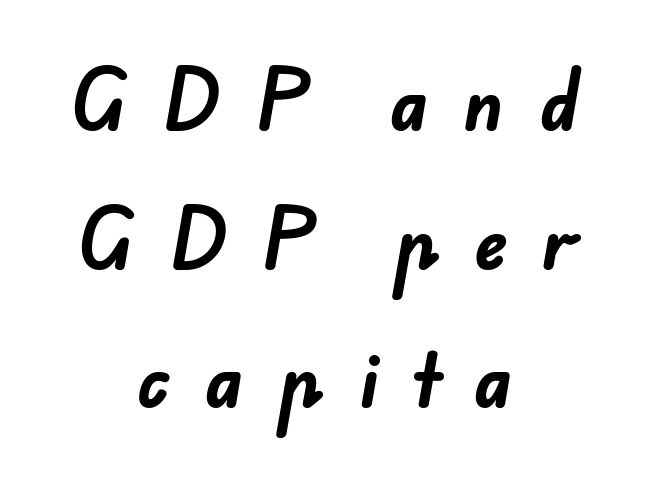
Q: Is the text bold? A: Yes.
Q: Is the typeface a serif or a sans-serif typeface? A: Sans-serif.
Q: Is the text underlined? A: No.
Q: How is the paragraph aligned? A: Centered.
Q: Is the spacing between letters normal or unusually wide? A: Unusually wide.
Q: Is the spacing between lines tight, normal or loose? A: Loose.
Q: Width (condensed, normal, or wide)? A: Normal.
Q: Stroke contrast? A: Low.
Q: x-height? A: Small.
Q: Monospaced? A: No.
